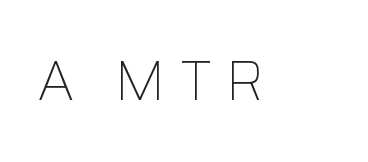
A roman cut, with each character standing at attention. The area under the type is left untouched. Tracking here is generous; glyphs stand well apart from one another. Observe the absence of serifs on each vertical stroke in this sample.
